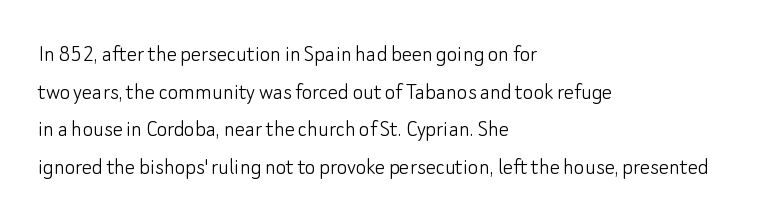
Q: Is the text bold? A: No.
Q: Is the text italic (slanted)? A: No, it is upright.
Q: Is the text underlined? A: No.
Q: How is the paragraph aligned? A: Left-aligned.
Q: Is the spacing between letters normal or unusually wide? A: Normal.
Q: Is the spacing between lines tight, normal or loose? A: Normal.
